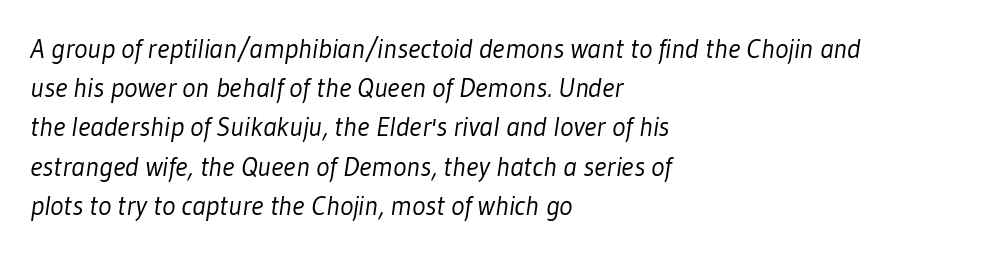
The image shows 28 px light, condensed sans-serif type; set left-aligned, normal line spacing (1.4x), normal letter spacing, not underlined; low stroke contrast and a medium x-height.
